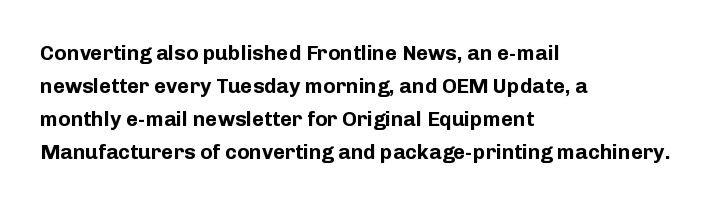
Q: Is the text bold? A: Yes.
Q: Is the text italic (slanted)? A: No, it is upright.
Q: Is the text underlined? A: No.
Q: How is the paragraph aligned? A: Left-aligned.
Q: Is the spacing between letters normal or unusually wide? A: Normal.
Q: Is the spacing between lines tight, normal or loose? A: Normal.
